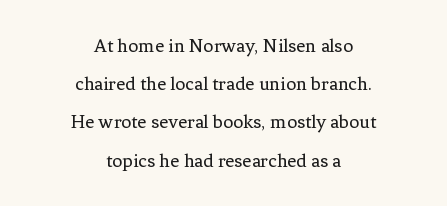
Q: Is the text bold? A: No.
Q: Is the text italic (slanted)? A: No, it is upright.
Q: Is the text underlined? A: No.
Q: How is the paragraph aligned? A: Centered.
Q: Is the spacing between letters normal or unusually wide? A: Normal.
Q: Is the spacing between lines tight, normal or loose? A: Loose.
